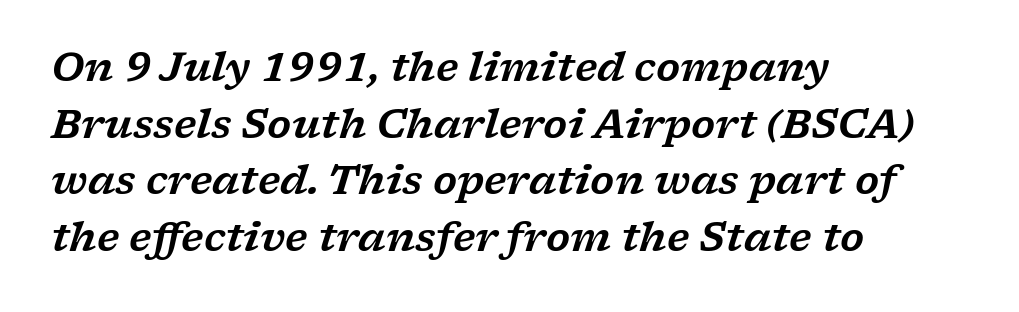
What's the leading like? Ordinary, nothing unusual. Type without underlining. The rendering uses natural spacing where letterforms have individual widths. Observe the lean: these are italic letterforms. Horizontal alignment here is leftward, the default for most running prose.
